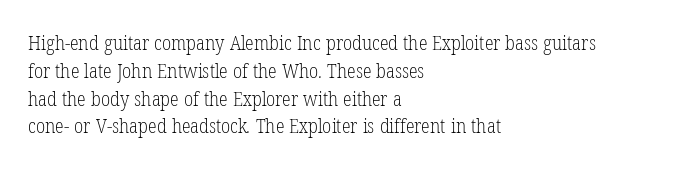
Q: Is the text bold? A: No.
Q: Is the text underlined? A: No.
Q: How is the paragraph aligned? A: Left-aligned.
Q: Is the spacing between letters normal or unusually wide? A: Normal.
Q: Is the spacing between lines tight, normal or loose? A: Normal.
